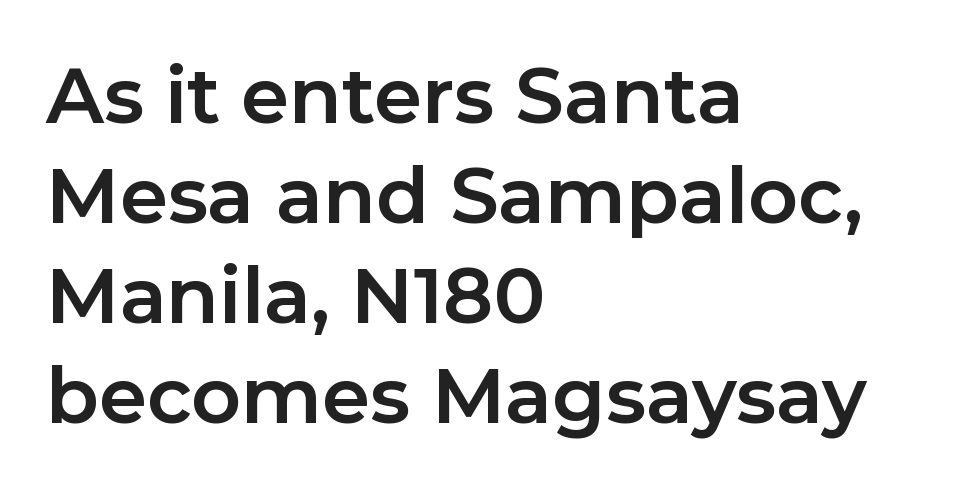
{"serif": "no", "italic": "no", "bold": "yes", "weight": "bold", "width": "normal", "stroke_contrast": "low", "x_height": "medium", "monospaced": "no", "underline": "no", "align": "left", "line_spacing": "normal", "line_spacing_ratio": 1.3, "letter_spacing": "normal", "letter_spacing_em": 0.0, "glyph_px": 77}
